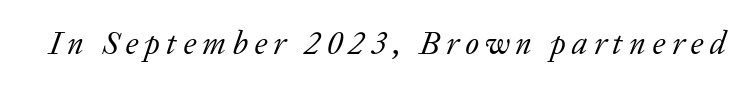
Q: Is the text bold? A: No.
Q: Is the text italic (slanted)? A: Yes, it leans right by about 20 degrees.
Q: Is the typeface a serif or a sans-serif typeface? A: Serif.
Q: Is the text underlined? A: No.
Q: Is the spacing between letters normal or unusually wide? A: Unusually wide.
Q: Width (condensed, normal, or wide)? A: Normal.
Q: Stroke contrast? A: Low.
Q: x-height? A: Medium.
Q: Monospaced? A: No.
